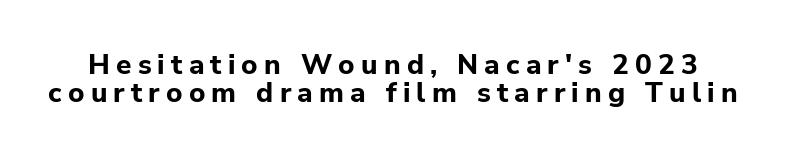
A full-strength bold gives these letters their thick strokes. No italicization has been applied; the sample stays upright. Reading down the column, the eye jumps only a short way to each next line. Between one letter and the next there's a generous, obvious gap.
